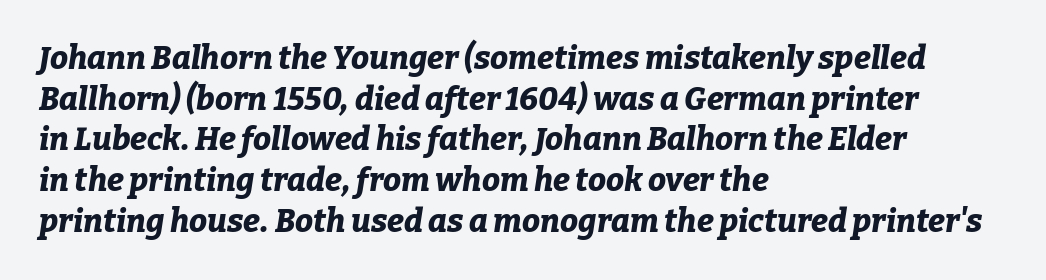
{"italic": "yes", "lean": "right", "slant_degrees": 9, "bold": "yes", "weight": "bold", "width": "normal", "stroke_contrast": "low", "x_height": "medium", "monospaced": "no", "underline": "no", "align": "left", "line_spacing": "normal", "line_spacing_ratio": 1.27, "letter_spacing": "normal", "letter_spacing_em": 0.0, "glyph_px": 32}
